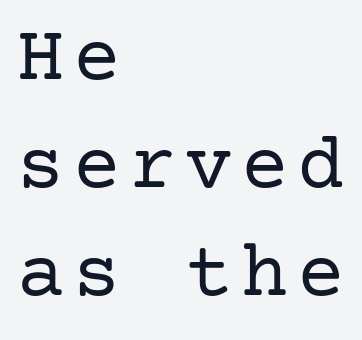
{"serif": "yes", "italic": "no", "bold": "no", "weight": "regular", "width": "normal", "stroke_contrast": "low", "x_height": "medium", "underline": "no", "align": "left", "line_spacing": "normal", "line_spacing_ratio": 1.37, "glyph_px": 79}
